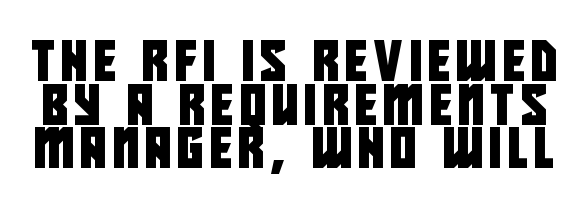
Clear beneath every line of the passage. The passage shown is typed in a proportional face where columns would drift. Classification — sans serif. Reading down the column, the eye jumps only a short way to each next line.
